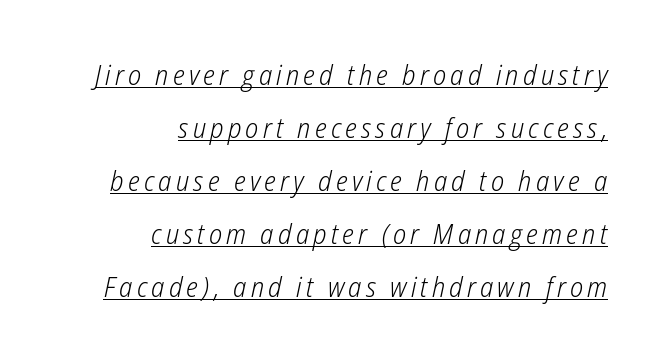
These lines are rendered in a variable-pitch font. Characters are canted at an angle relative to the baseline's perpendicular. A quiet, ordinary-to-light weight characterises the typeface. Students, observe the line beneath the letters — that is underlining. Notice how the passage keeps a crisp vertical edge on the right only.
